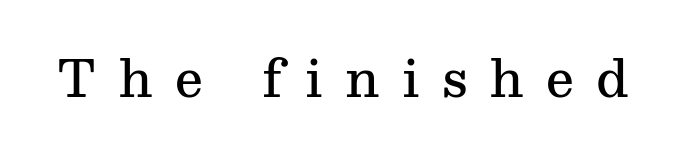
The face used here is a semibold: visibly heavier than regular, lighter than bold. The letters are spread apart with noticeably loose tracking. The letters carry serifs — small finishing strokes at the ends of their stems. Decoration check: the copy has no underline.
